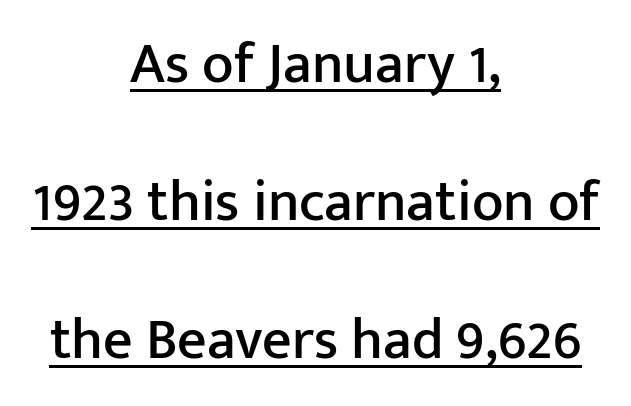
{"serif": "no", "italic": "no", "width": "normal", "stroke_contrast": "low", "x_height": "medium", "monospaced": "no", "underline": "yes", "align": "center", "line_spacing": "loose", "line_spacing_ratio": 2.38, "letter_spacing": "normal", "letter_spacing_em": 0.0, "glyph_px": 58}
